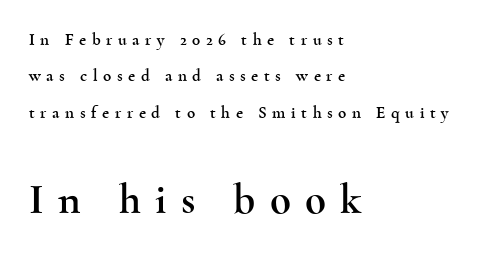
Proportional: the letters do not fall into vertical columns. The type is letterspaced generously, with wide tracking. The glyphs in this specimen are seriffed. You could fit nearly another row in the gap between these rows.
